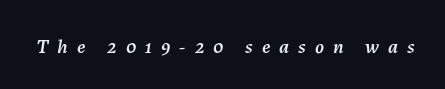
An italicized treatment has been applied to the whole sample. The strip under each line holds only bare page. Display-style spreading of the glyphs; the letterfit is very open.
